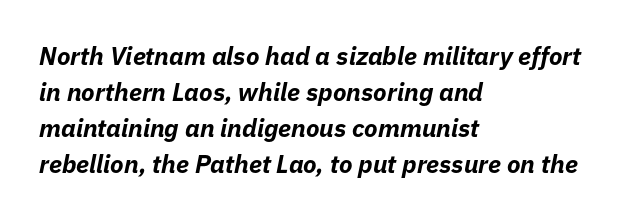
Only glyphs here, with clear space below each row. Bold? Absolutely — the strokes are thick and heavy. Letter spacing: default. The typography opts for an oblique posture over an upright one. Interline gaps are of average width in this sample.
